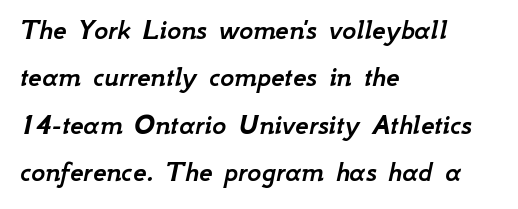
Q: Is the text italic (slanted)? A: Yes, it leans right by about 12 degrees.
Q: Is the text underlined? A: No.
Q: How is the paragraph aligned? A: Left-aligned.
Q: Is the spacing between letters normal or unusually wide? A: Normal.
Q: Is the spacing between lines tight, normal or loose? A: Normal.
Q: Width (condensed, normal, or wide)? A: Normal.
Q: Stroke contrast? A: Low.
Q: x-height? A: Small.
Q: Monospaced? A: No.
